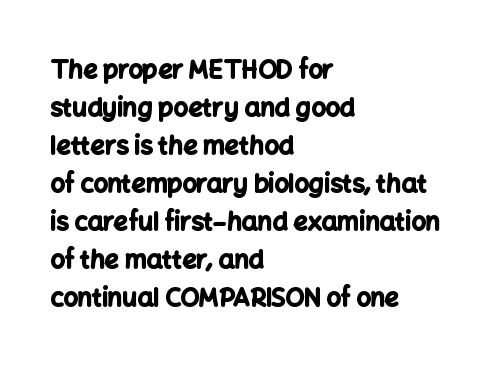
Leftover space on each line is placed entirely after the last word. Normally led — the rows are evenly, conventionally spaced. Type without underlining. Here the glyphs are tracked normally, forming tight word shapes.
